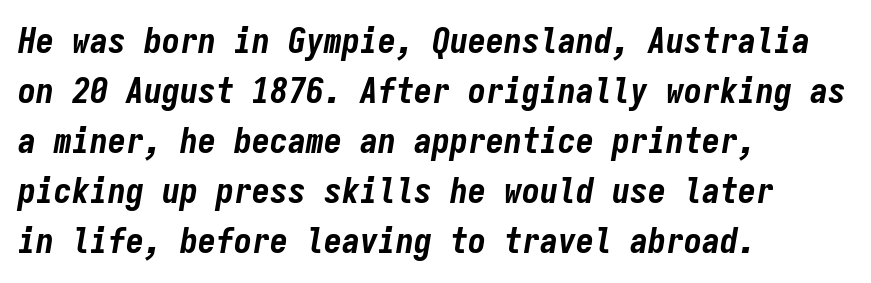
The image shows 36 px bold, condensed type, italic (leaning right), monospaced; set left-aligned, normal line spacing (1.39x), normal letter spacing, not underlined; low stroke contrast and a medium x-height.
